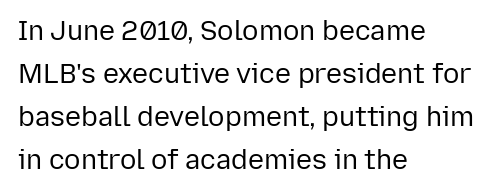
The image shows 27 px text type, upright; set left-aligned, normal line spacing (1.59x), normal letter spacing, not underlined.
